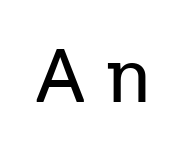
The image shows 77 px regular-weight sans-serif type, upright; set unusually wide letter spacing (+0.28 em), not underlined; low stroke contrast and a medium x-height.
